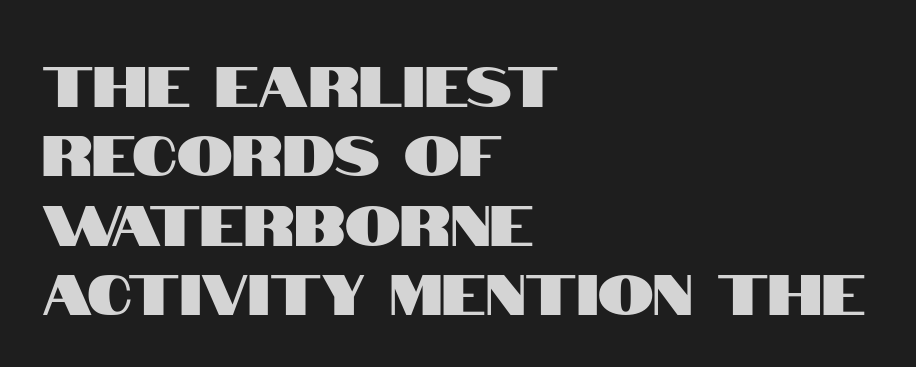
The type family on display is of the sans-serif kind. The space directly below the letters is spotless. This sample is left-justified, so line endings fall wherever the words run out. Spacing verdict: proportional, widths tailored to each character. Ordinary non-slanted type is in use.
